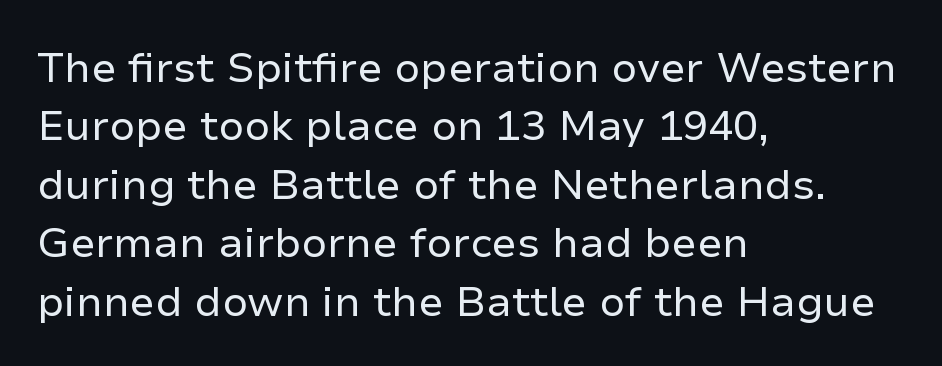
Q: Is the text bold? A: No.
Q: Is the text italic (slanted)? A: No, it is upright.
Q: Is the typeface a serif or a sans-serif typeface? A: Sans-serif.
Q: Is the text underlined? A: No.
Q: How is the paragraph aligned? A: Left-aligned.
Q: Is the spacing between letters normal or unusually wide? A: Normal.
Q: Is the spacing between lines tight, normal or loose? A: Normal.
Q: Width (condensed, normal, or wide)? A: Normal.
Q: Stroke contrast? A: Low.
Q: x-height? A: Medium.
Q: Monospaced? A: No.
